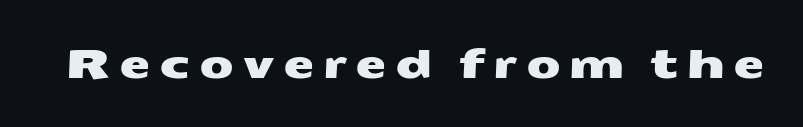
Q: Is the typeface a serif or a sans-serif typeface? A: Sans-serif.
Q: Is the text underlined? A: No.
Q: Is the spacing between letters normal or unusually wide? A: Unusually wide.
Q: Width (condensed, normal, or wide)? A: Wide.
Q: Stroke contrast? A: Medium.
Q: x-height? A: Medium.
Q: Monospaced? A: No.
